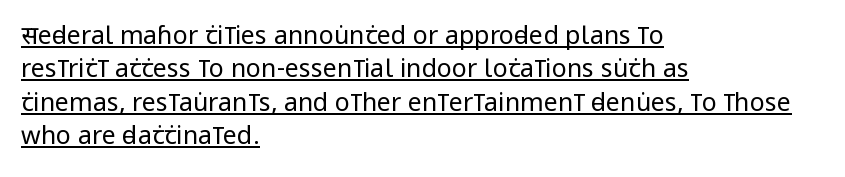
The image shows 25 px text type, upright; set left-aligned, normal line spacing (1.34x), normal letter spacing, underlined.
